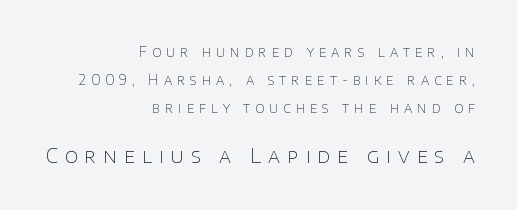
Q: Is the text bold? A: No.
Q: Is the text italic (slanted)? A: No, it is upright.
Q: Is the text underlined? A: No.
Q: How is the paragraph aligned? A: Right-aligned.
Q: Is the spacing between letters normal or unusually wide? A: Unusually wide.
Q: Is the spacing between lines tight, normal or loose? A: Loose.
Q: Which block of text is set in a larger size, the first (top) or the second (bottom)? A: The second (bottom) one.
